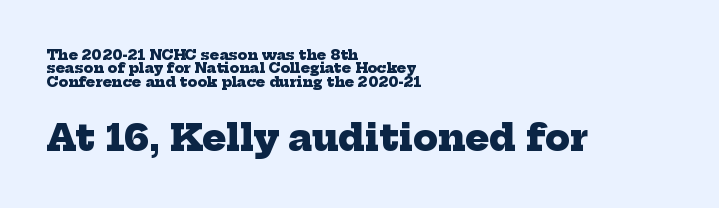
The image shows 36 px heavy serif type; set left-aligned, tight line spacing (0.96x), normal letter spacing, not underlined; the second (bottom) block is 2.57x larger; low stroke contrast and a medium x-height.
